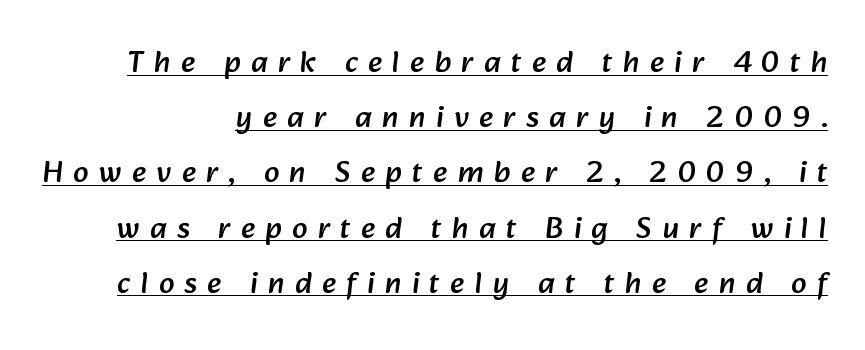
A typesetter would label this face a sans. Between one letter and the next there's a generous, obvious gap. Is this a fixed-width face? No — the glyphs have proportional, varying widths. In designer terms, the underline attribute is active on this setting.
